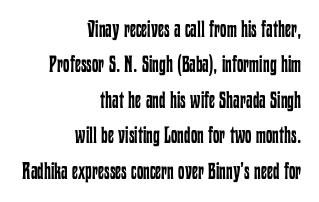
{"italic": "no", "bold": "no", "underline": "no", "align": "right", "line_spacing": "normal", "line_spacing_ratio": 1.54, "letter_spacing": "normal", "letter_spacing_em": 0.0, "glyph_px": 23}
